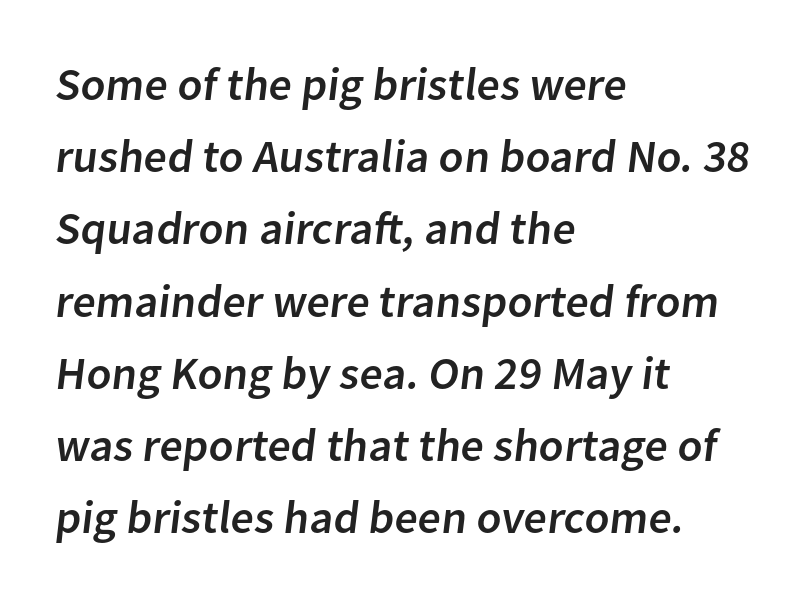
Q: Is the typeface a serif or a sans-serif typeface? A: Sans-serif.
Q: Is the text underlined? A: No.
Q: How is the paragraph aligned? A: Left-aligned.
Q: Is the spacing between letters normal or unusually wide? A: Normal.
Q: Is the spacing between lines tight, normal or loose? A: Normal.
Q: Width (condensed, normal, or wide)? A: Normal.
Q: Stroke contrast? A: Low.
Q: x-height? A: Medium.
Q: Monospaced? A: No.
